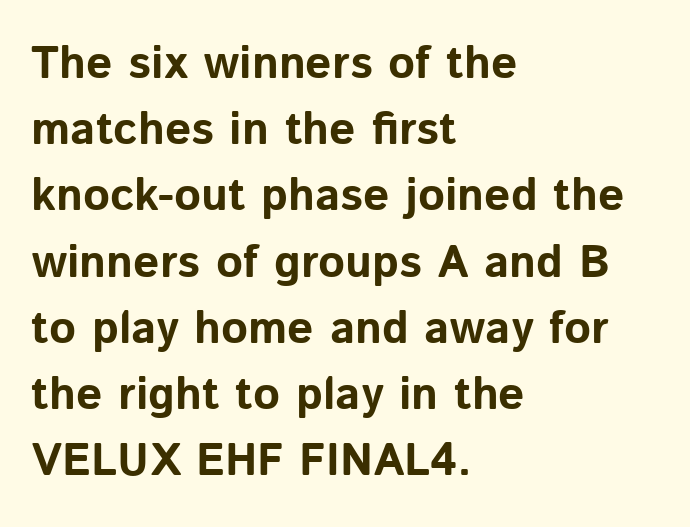
Q: Is the text bold? A: Yes.
Q: Is the text italic (slanted)? A: No, it is upright.
Q: Is the typeface a serif or a sans-serif typeface? A: Sans-serif.
Q: Is the text underlined? A: No.
Q: How is the paragraph aligned? A: Left-aligned.
Q: Is the spacing between letters normal or unusually wide? A: Normal.
Q: Is the spacing between lines tight, normal or loose? A: Normal.
Q: Width (condensed, normal, or wide)? A: Normal.
Q: Stroke contrast? A: Low.
Q: x-height? A: Medium.
Q: Monospaced? A: No.
